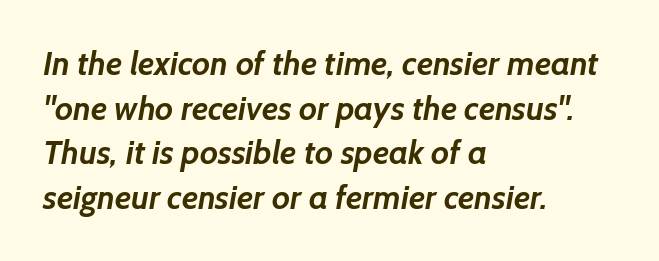
Q: Is the text bold? A: Yes.
Q: Is the typeface a serif or a sans-serif typeface? A: Sans-serif.
Q: Is the text underlined? A: No.
Q: How is the paragraph aligned? A: Left-aligned.
Q: Is the spacing between letters normal or unusually wide? A: Normal.
Q: Is the spacing between lines tight, normal or loose? A: Normal.
Q: Width (condensed, normal, or wide)? A: Normal.
Q: Stroke contrast? A: Low.
Q: x-height? A: Medium.
Q: Monospaced? A: No.
